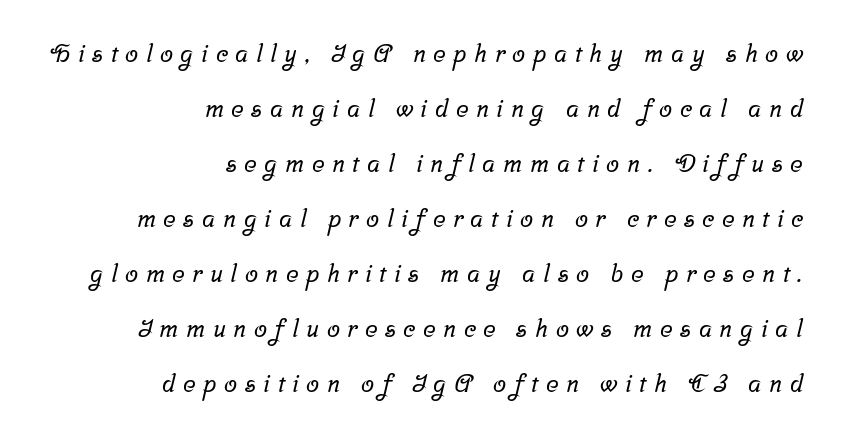
Q: Is the text underlined? A: No.
Q: How is the paragraph aligned? A: Right-aligned.
Q: Is the spacing between letters normal or unusually wide? A: Unusually wide.
Q: Is the spacing between lines tight, normal or loose? A: Loose.
